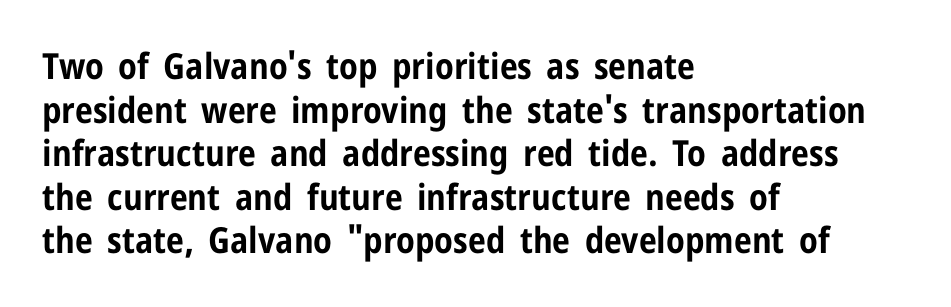
The image shows 36 px bold, condensed sans-serif type, upright; set left-aligned, line spacing 1.21x, normal letter spacing, not underlined; low stroke contrast and a medium x-height.
